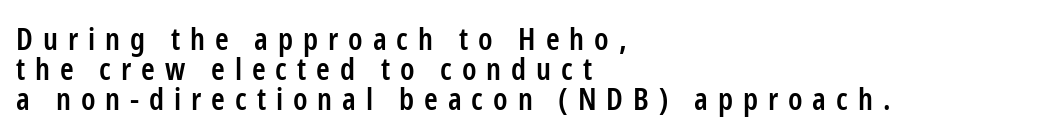
{"serif": "no", "italic": "no", "bold": "semi", "weight": "semibold", "width": "condensed", "stroke_contrast": "low", "x_height": "medium", "monospaced": "no", "underline": "no", "align": "left", "line_spacing": "tight", "line_spacing_ratio": 0.97, "letter_spacing": "wide", "letter_spacing_em": 0.32, "glyph_px": 31}
